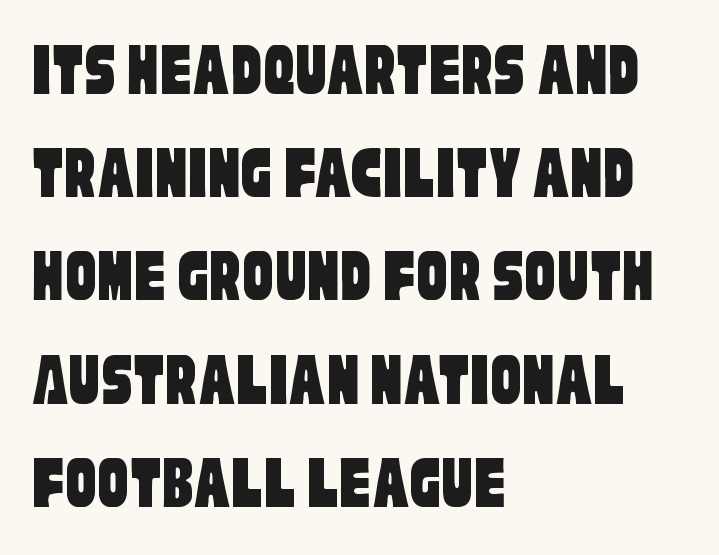
{"serif": "no", "width": "condensed", "stroke_contrast": "low", "x_height": "large", "monospaced": "no", "underline": "no", "align": "left", "line_spacing": "normal", "line_spacing_ratio": 1.34, "letter_spacing": "normal", "letter_spacing_em": 0.0, "glyph_px": 77}
